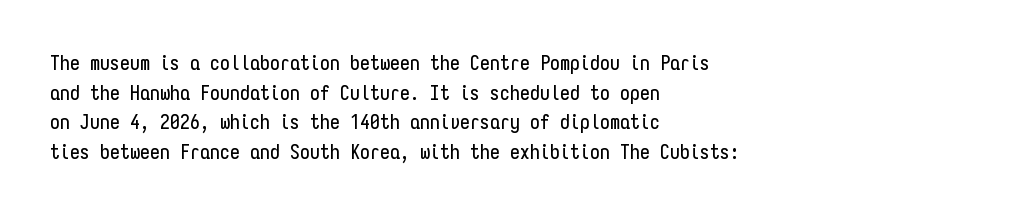
Q: Is the text italic (slanted)? A: No, it is upright.
Q: Is the text underlined? A: No.
Q: How is the paragraph aligned? A: Left-aligned.
Q: Is the spacing between letters normal or unusually wide? A: Normal.
Q: Is the spacing between lines tight, normal or loose? A: Normal.
